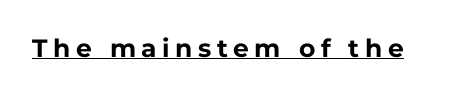
The image shows 25 px bold type, upright; set unusually wide letter spacing (+0.22 em), underlined.
